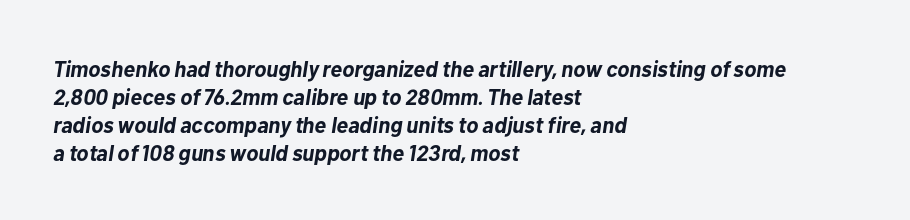
Observe the lean: these are italic letterforms. The zone under the glyphs is completely vacant. Evenly set lines give the paragraph a standard silhouette. Where is the straight margin? On the left.
